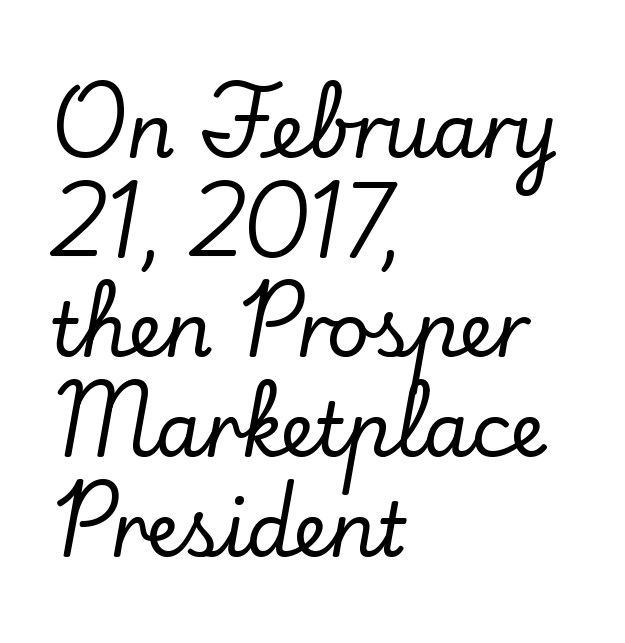
Q: Is the text italic (slanted)? A: Yes.
Q: Is the typeface a serif or a sans-serif typeface? A: Serif.
Q: Is the text underlined? A: No.
Q: How is the paragraph aligned? A: Left-aligned.
Q: Is the spacing between letters normal or unusually wide? A: Normal.
Q: Is the spacing between lines tight, normal or loose? A: Normal.
Q: Width (condensed, normal, or wide)? A: Normal.
Q: Stroke contrast? A: Low.
Q: x-height? A: Small.
Q: Monospaced? A: No.
